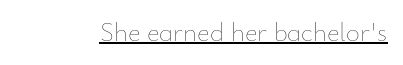
{"italic": "no", "bold": "no", "underline": "yes", "letter_spacing": "normal", "letter_spacing_em": 0.0, "glyph_px": 27}
